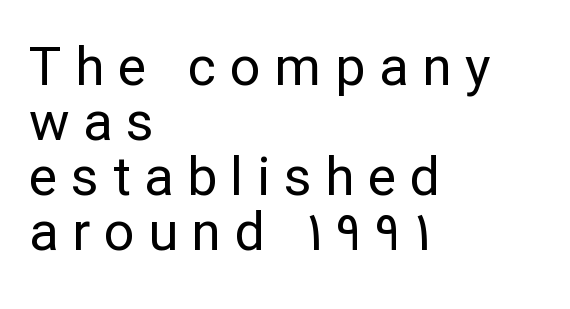
{"serif": "no", "italic": "no", "bold": "no", "weight": "regular", "width": "normal", "stroke_contrast": "low", "x_height": "medium", "monospaced": "no", "underline": "no", "align": "left", "line_spacing": "tight", "line_spacing_ratio": 1.02, "letter_spacing": "wide", "letter_spacing_em": 0.25, "glyph_px": 54}
